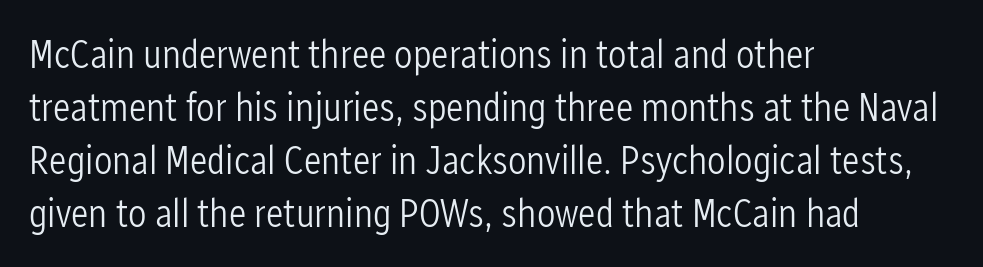
The image shows 41 px light, condensed sans-serif type, upright; set left-aligned, normal line spacing (1.29x), normal letter spacing, not underlined; low stroke contrast and a medium x-height.
